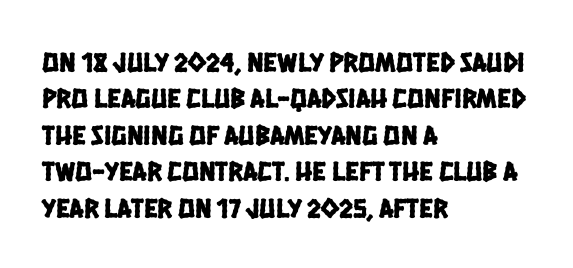
Is this a fixed-width face? No — the glyphs have proportional, varying widths. Horizontal alignment here is leftward, the default for most running prose. Does the leading feel generous? No, just average. Letters rest on an invisible, unmarked baseline.
